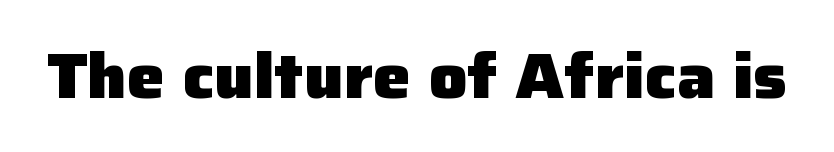
Q: Is the text bold? A: Yes.
Q: Is the text italic (slanted)? A: No, it is upright.
Q: Is the typeface a serif or a sans-serif typeface? A: Sans-serif.
Q: Is the text underlined? A: No.
Q: Is the spacing between letters normal or unusually wide? A: Normal.
Q: Width (condensed, normal, or wide)? A: Normal.
Q: Stroke contrast? A: Low.
Q: x-height? A: Medium.
Q: Monospaced? A: No.
